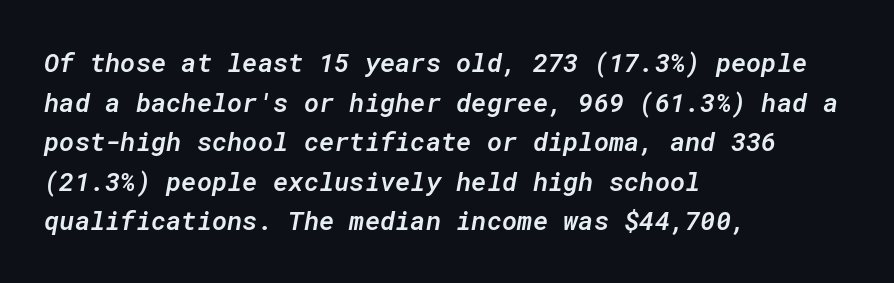
Q: Is the text bold? A: Semi-bold.
Q: Is the text italic (slanted)? A: Yes, it leans right by about 10 degrees.
Q: Is the text underlined? A: No.
Q: How is the paragraph aligned? A: Left-aligned.
Q: Is the spacing between letters normal or unusually wide? A: Normal.
Q: Is the spacing between lines tight, normal or loose? A: Normal.
